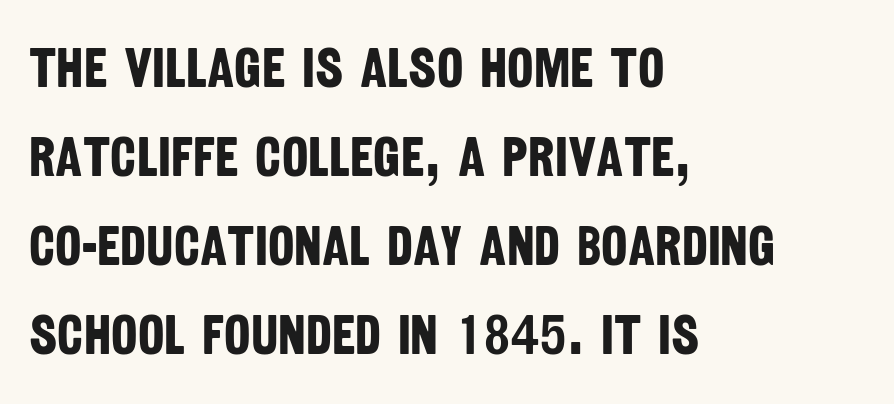
{"serif": "no", "bold": "yes", "weight": "bold", "width": "condensed", "stroke_contrast": "low", "x_height": "large", "monospaced": "no", "underline": "no", "align": "left", "line_spacing": "normal", "line_spacing_ratio": 1.59, "letter_spacing": "normal", "letter_spacing_em": 0.0, "glyph_px": 56}
